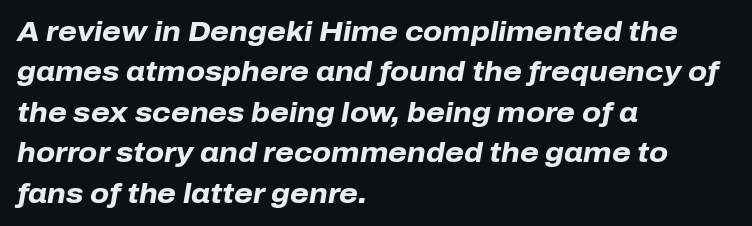
In terms of leading, this rendering sits right in the middle. Its strokes are broad and dark, the hallmark of bold type. Horizontally, the lines are justified to the leading edge only. This sample uses an oblique cut, with every glyph tilted off the vertical. What stands out about the letter spacing? Nothing — it is the standard amount. The area under the type is left untouched.
